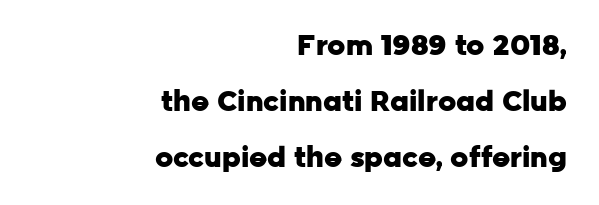
{"serif": "no", "italic": "no", "bold": "yes", "weight": "heavy", "width": "normal", "stroke_contrast": "low", "x_height": "medium", "monospaced": "no", "underline": "no", "align": "right", "line_spacing": "loose", "line_spacing_ratio": 2.0, "letter_spacing": "normal", "letter_spacing_em": 0.0, "glyph_px": 28}
